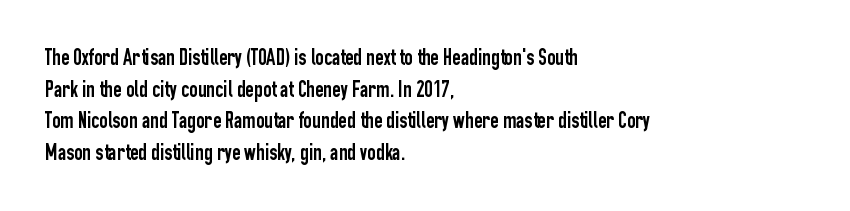
Q: Is the text italic (slanted)? A: No, it is upright.
Q: Is the text underlined? A: No.
Q: How is the paragraph aligned? A: Left-aligned.
Q: Is the spacing between letters normal or unusually wide? A: Normal.
Q: Is the spacing between lines tight, normal or loose? A: Normal.
